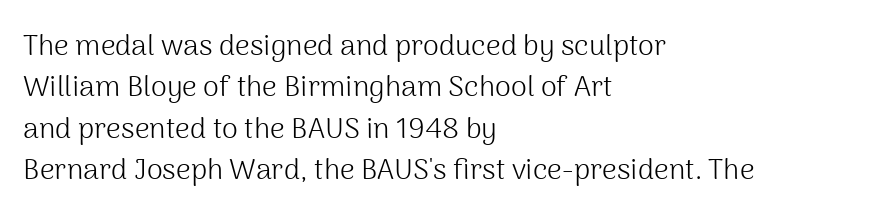
Stroke thickness stays within the range of a standard reading face or lighter. The characters display no serif detailing; their extremities are plain. Varying glyph widths throughout — classic text-font behaviour. Vertical spacing — default. No extra tracking has been applied to these lines.
